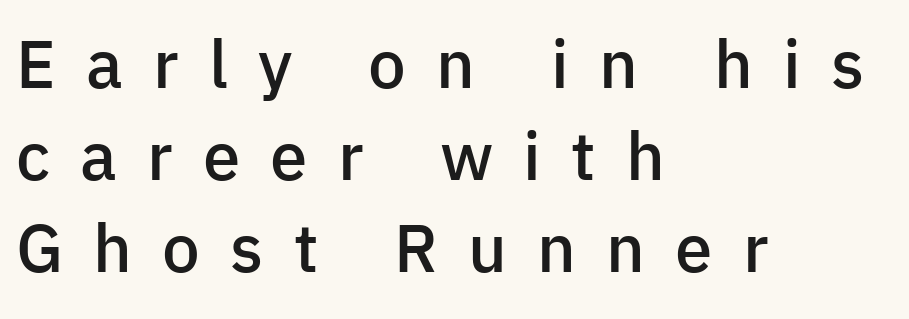
Underlining? Definitely not there. If you measured baseline to baseline, you'd find a middling distance. Letterform terminals end flat and unadorned throughout the passage. No italicization has been applied; the sample stays upright.
